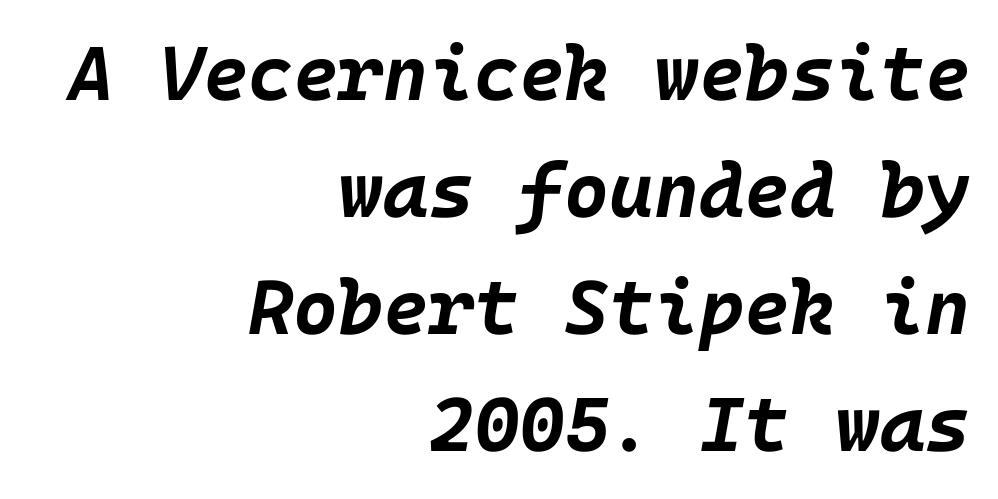
Nobody drew a line under any word here. Plenty of ink on the page — the face is bold. Horizontal bands of white between lines are of average thickness. The glyphs look as if they've been sheared to an angle. The rag falls on the left side of this text block. The letterforms sit shoulder to shoulder at normal distance.
